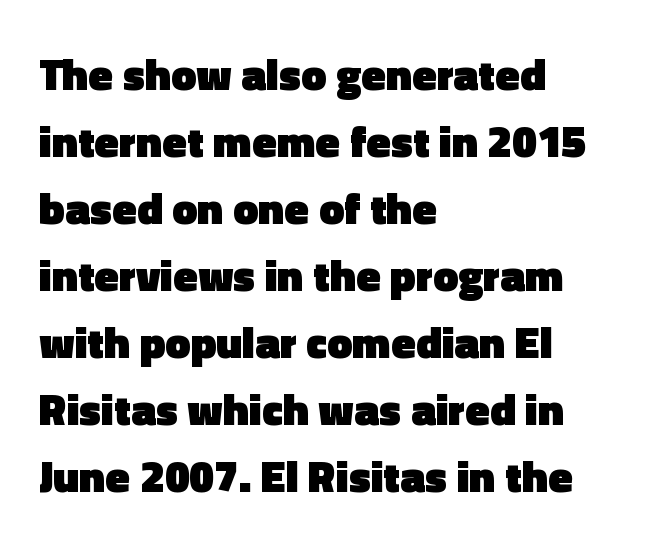
{"serif": "no", "italic": "no", "bold": "yes", "weight": "heavy", "width": "normal", "x_height": "medium", "monospaced": "no", "underline": "no", "align": "left", "line_spacing": "normal", "line_spacing_ratio": 1.49, "letter_spacing": "normal", "letter_spacing_em": 0.0, "glyph_px": 45}
